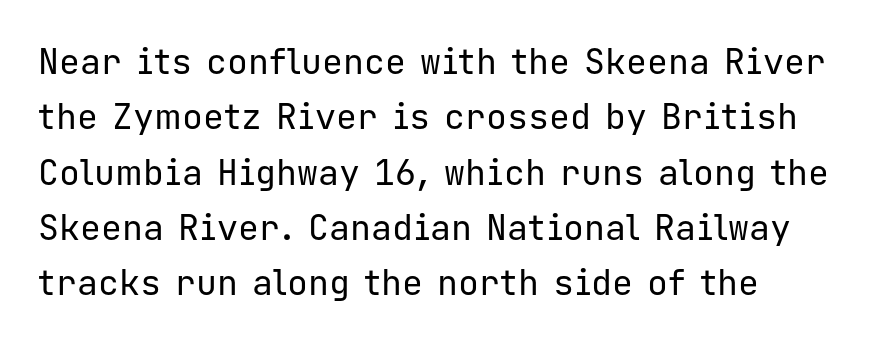
{"serif": "no", "italic": "no", "bold": "no", "weight": "regular", "width": "normal", "stroke_contrast": "low", "x_height": "medium", "monospaced": "yes", "underline": "no", "line_spacing": "normal", "line_spacing_ratio": 1.58, "letter_spacing": "normal", "letter_spacing_em": 0.0, "glyph_px": 35}
